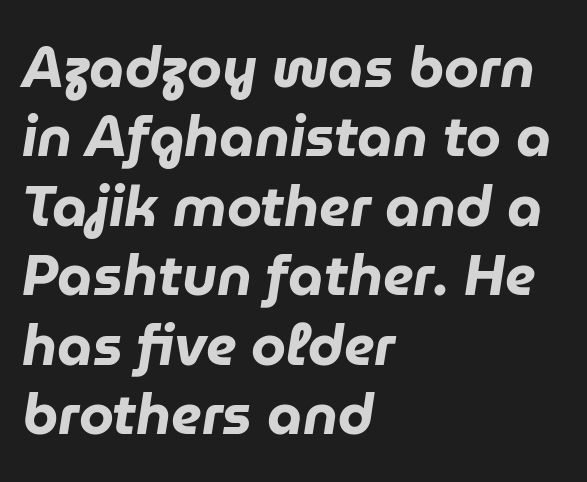
This is heavy type, rendered in bold. The area under the type is left untouched. Think of a printed novel: that variable character pitch is what you see here. Casual observation: everything's shoved over to the left. The letterforms sit shoulder to shoulder at normal distance. In terms of posture, this sample is oblique.
